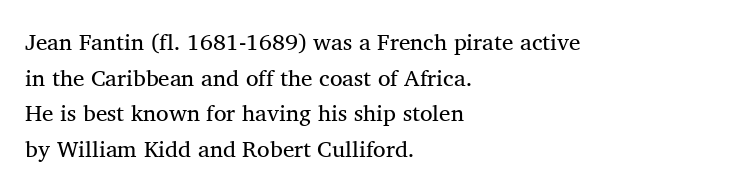
Which margin do the lines hug? The left one — the right edge is uneven. What stands out about the letter spacing? Nothing — it is the standard amount. One glance says typical: line gaps are just what's usual. Check under the words: just untouched page. Weight class: somewhere from thin through regular.
